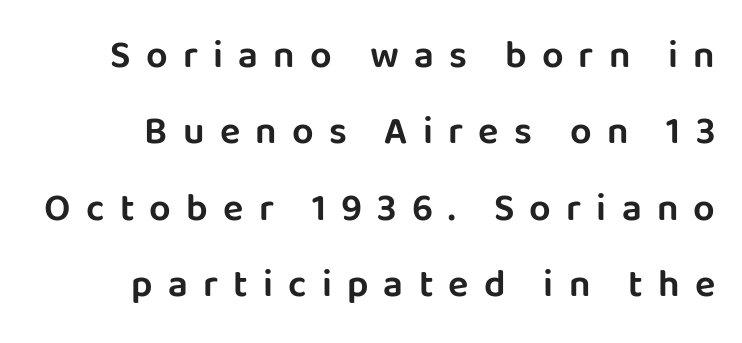
The image shows 38 px sans-serif type, upright; set right-aligned, loose line spacing (2.01x), unusually wide letter spacing (+0.4 em), not underlined; low stroke contrast and a large x-height.
